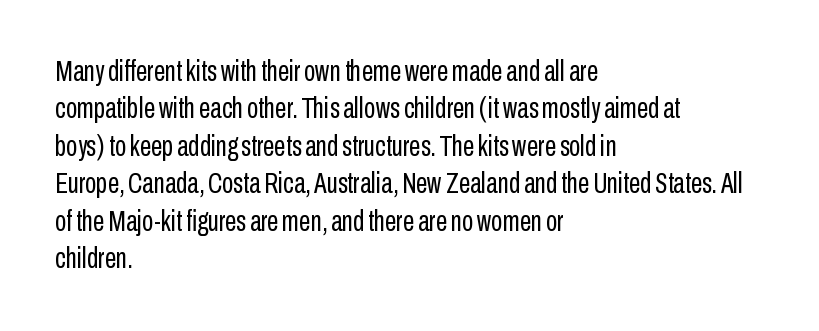
{"serif": "no", "italic": "no", "bold": "no", "weight": "regular", "width": "condensed", "stroke_contrast": "low", "x_height": "medium", "monospaced": "no", "underline": "no", "align": "left", "line_spacing": "normal", "line_spacing_ratio": 1.29, "letter_spacing": "normal", "letter_spacing_em": 0.0, "glyph_px": 29}
